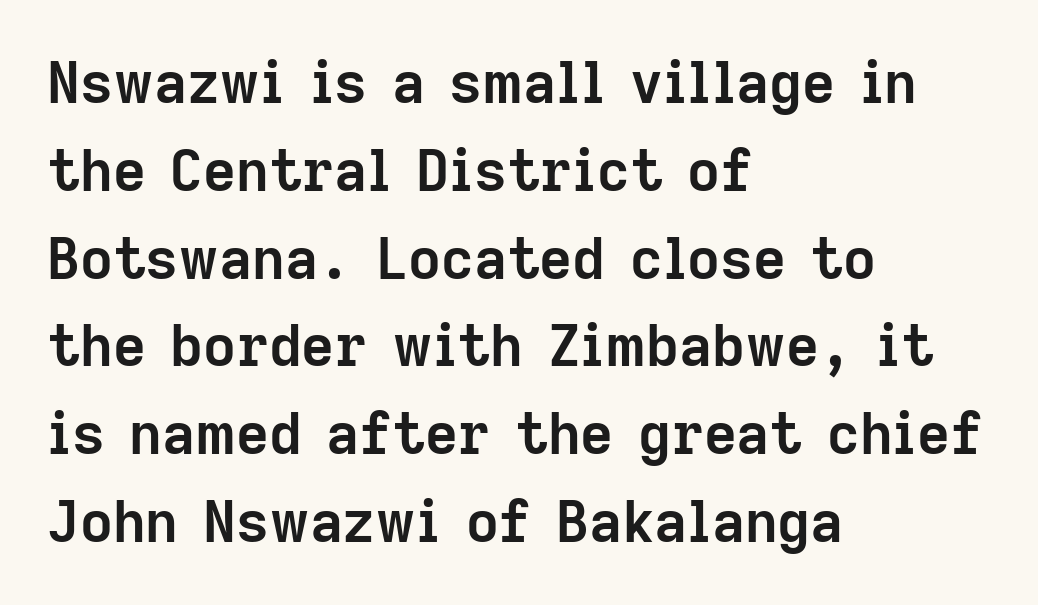
Rendered with straight, roman letterforms. Compared with typical body copy, the letter spacing here is the same. Summary of weight: heavy, a full bold. This sample keeps an unexceptional amount of space between lines. The letters carry no serifs — their stems end cleanly without finishing strokes. The setting favours the left margin, as ordinary paragraphs usually do.
